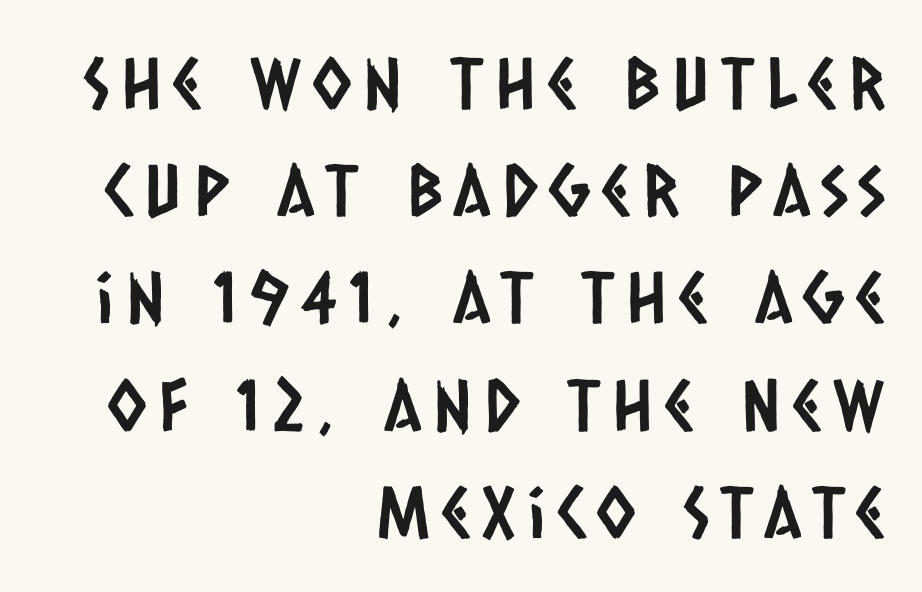
The image shows 71 px condensed sans-serif type; set right-aligned, normal line spacing (1.51x), not underlined; low stroke contrast and a large x-height.
